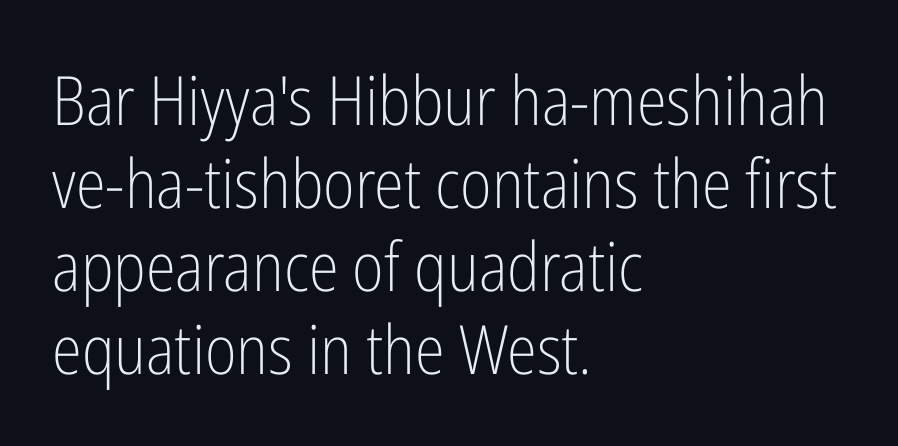
{"serif": "no", "italic": "no", "bold": "no", "weight": "light", "width": "condensed", "stroke_contrast": "low", "x_height": "medium", "monospaced": "no", "underline": "no", "align": "left", "line_spacing_ratio": 1.22, "letter_spacing": "normal", "letter_spacing_em": 0.0, "glyph_px": 68}
